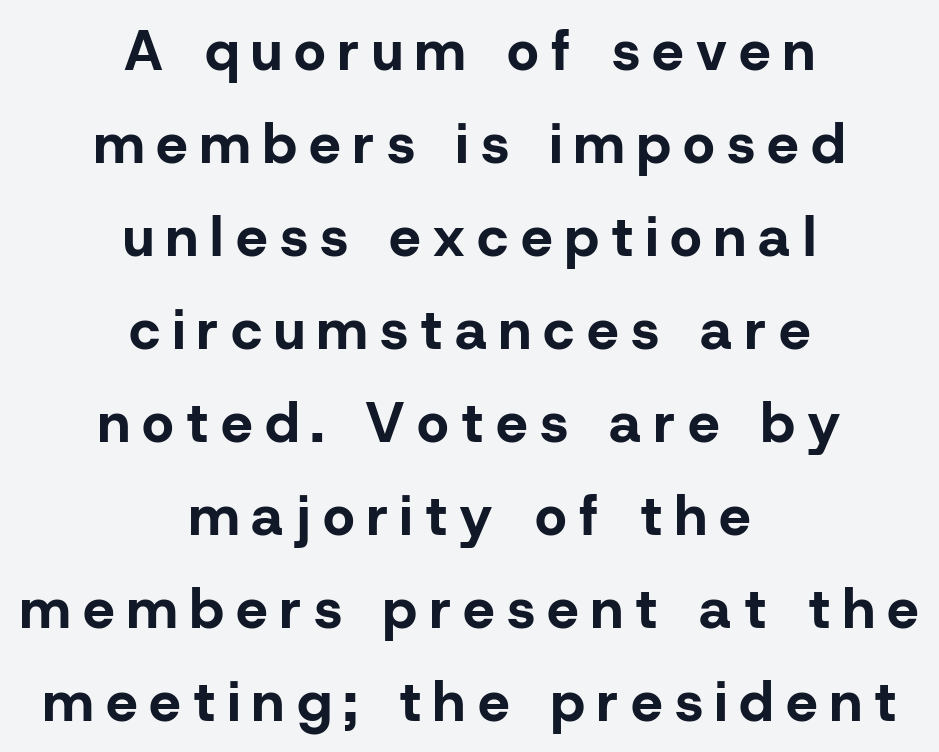
Q: Is the text bold? A: Yes.
Q: Is the text italic (slanted)? A: No, it is upright.
Q: Is the typeface a serif or a sans-serif typeface? A: Sans-serif.
Q: Is the text underlined? A: No.
Q: How is the paragraph aligned? A: Centered.
Q: Is the spacing between letters normal or unusually wide? A: Unusually wide.
Q: Is the spacing between lines tight, normal or loose? A: Normal.
Q: Width (condensed, normal, or wide)? A: Normal.
Q: Stroke contrast? A: Low.
Q: x-height? A: Medium.
Q: Monospaced? A: No.
